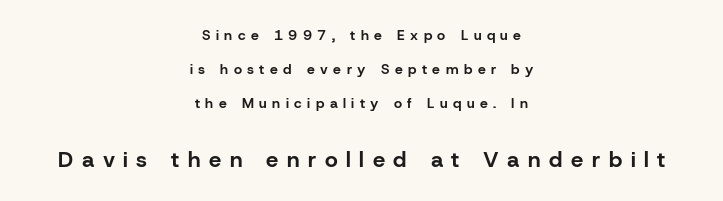
{"italic": "no", "bold": "yes", "underline": "no", "align": "center", "line_spacing": "loose", "line_spacing_ratio": 2.42, "letter_spacing": "wide", "letter_spacing_em": 0.39, "larger_block": "second", "size_ratio": 1.57, "glyph_px": 22}
